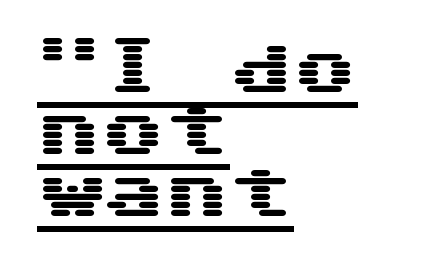
{"serif": "no", "italic": "no", "width": "wide", "stroke_contrast": "medium", "x_height": "medium", "underline": "yes", "align": "left", "line_spacing": "tight", "line_spacing_ratio": 0.97, "letter_spacing": "normal", "letter_spacing_em": 0.0, "glyph_px": 64}
